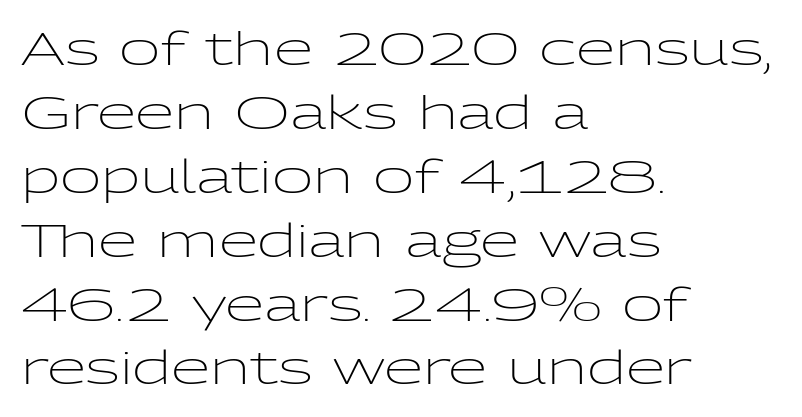
Q: Is the text bold? A: No.
Q: Is the text italic (slanted)? A: No, it is upright.
Q: Is the typeface a serif or a sans-serif typeface? A: Sans-serif.
Q: Is the text underlined? A: No.
Q: How is the paragraph aligned? A: Left-aligned.
Q: Is the spacing between letters normal or unusually wide? A: Normal.
Q: Is the spacing between lines tight, normal or loose? A: Normal.
Q: Width (condensed, normal, or wide)? A: Wide.
Q: Stroke contrast? A: Low.
Q: x-height? A: Medium.
Q: Monospaced? A: No.
